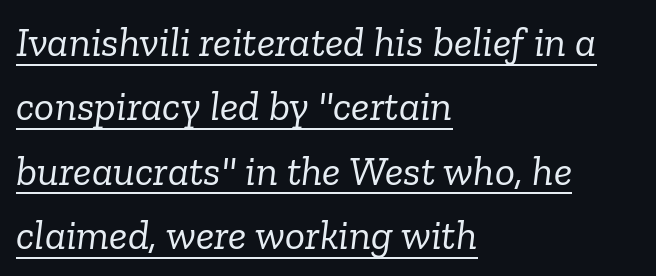
Q: Is the text bold? A: No.
Q: Is the text italic (slanted)? A: Yes, it leans right by about 6 degrees.
Q: Is the typeface a serif or a sans-serif typeface? A: Serif.
Q: Is the text underlined? A: Yes.
Q: How is the paragraph aligned? A: Left-aligned.
Q: Is the spacing between letters normal or unusually wide? A: Normal.
Q: Is the spacing between lines tight, normal or loose? A: Normal.
Q: Width (condensed, normal, or wide)? A: Normal.
Q: Stroke contrast? A: Low.
Q: x-height? A: Medium.
Q: Monospaced? A: No.
